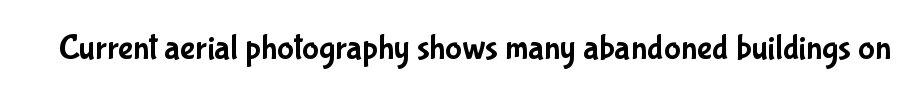
{"serif": "no", "italic": "no", "width": "condensed", "stroke_contrast": "low", "x_height": "medium", "monospaced": "no", "underline": "no", "letter_spacing": "normal", "letter_spacing_em": 0.0, "glyph_px": 35}
